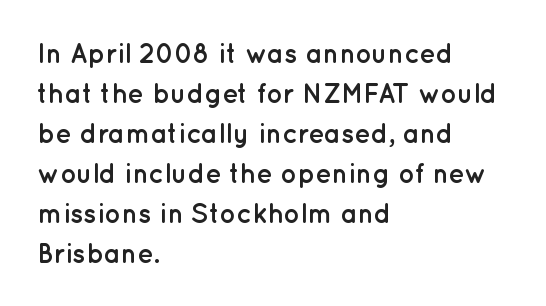
{"italic": "no", "bold": "yes", "underline": "no", "align": "left", "line_spacing": "normal", "line_spacing_ratio": 1.48, "letter_spacing": "normal", "letter_spacing_em": 0.0, "glyph_px": 27}
